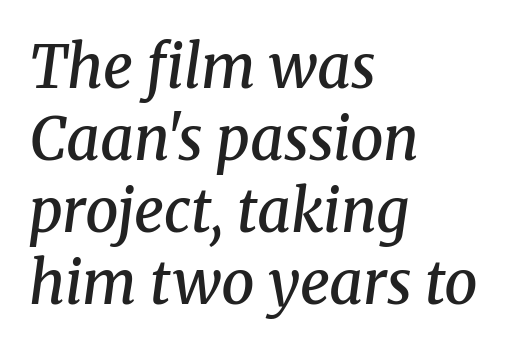
{"serif": "yes", "italic": "yes", "lean": "right", "slant_degrees": 8, "bold": "semi", "weight": "semibold", "width": "normal", "stroke_contrast": "medium", "x_height": "medium", "monospaced": "no", "underline": "no", "align": "left", "line_spacing_ratio": 1.22, "letter_spacing": "normal", "letter_spacing_em": 0.0, "glyph_px": 59}
